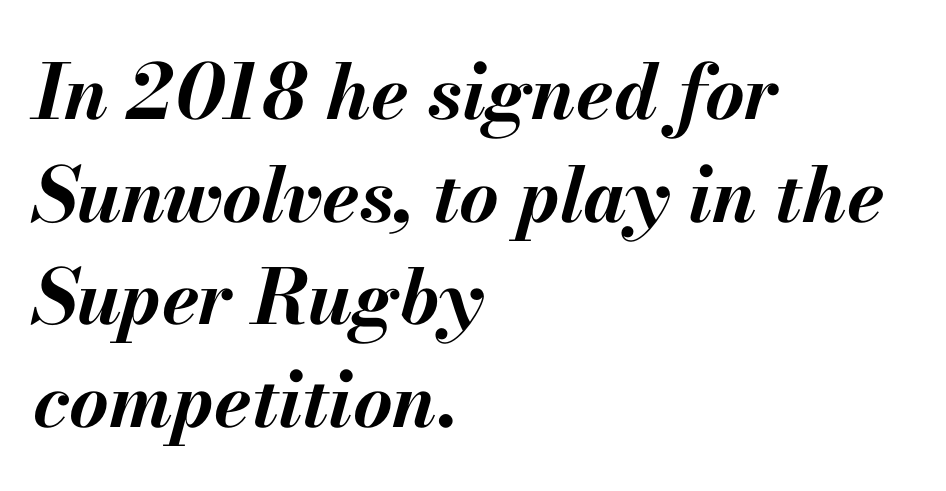
The image shows 76 px bold type, italic (leaning right); set left-aligned, normal line spacing (1.35x), normal letter spacing, not underlined; medium stroke contrast and a small x-height.
